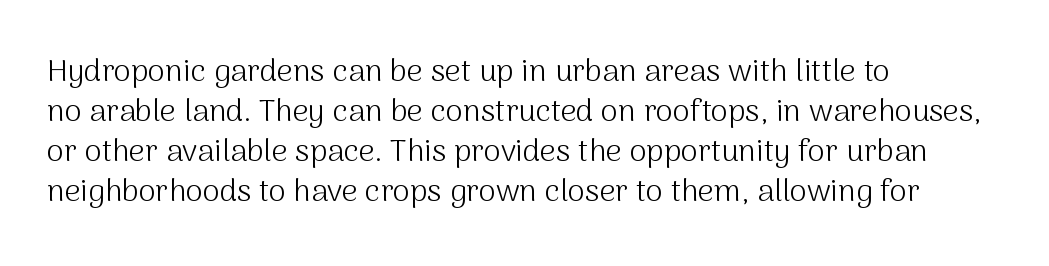
Q: Is the text bold? A: No.
Q: Is the text italic (slanted)? A: No, it is upright.
Q: Is the typeface a serif or a sans-serif typeface? A: Sans-serif.
Q: Is the text underlined? A: No.
Q: How is the paragraph aligned? A: Left-aligned.
Q: Is the spacing between letters normal or unusually wide? A: Normal.
Q: Is the spacing between lines tight, normal or loose? A: Normal.
Q: Width (condensed, normal, or wide)? A: Normal.
Q: Stroke contrast? A: Medium.
Q: x-height? A: Medium.
Q: Monospaced? A: No.
